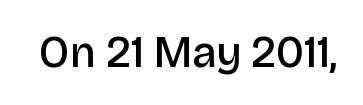
{"serif": "no", "italic": "no", "bold": "semi", "weight": "semibold", "width": "normal", "stroke_contrast": "low", "x_height": "large", "monospaced": "no", "underline": "no", "letter_spacing": "normal", "letter_spacing_em": 0.0, "glyph_px": 44}
